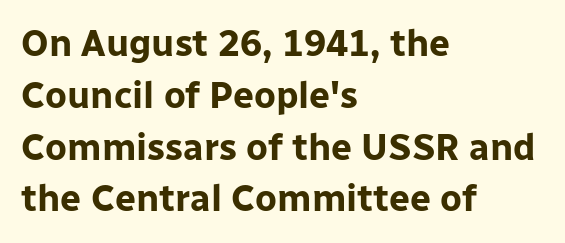
Q: Is the text bold? A: Yes.
Q: Is the text italic (slanted)? A: No, it is upright.
Q: Is the typeface a serif or a sans-serif typeface? A: Sans-serif.
Q: Is the text underlined? A: No.
Q: How is the paragraph aligned? A: Left-aligned.
Q: Is the spacing between letters normal or unusually wide? A: Normal.
Q: Is the spacing between lines tight, normal or loose? A: Normal.
Q: Width (condensed, normal, or wide)? A: Normal.
Q: Stroke contrast? A: Low.
Q: x-height? A: Medium.
Q: Monospaced? A: No.
